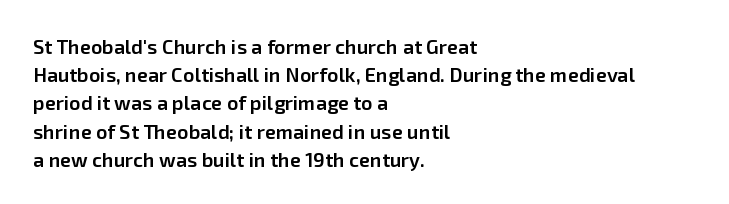
Q: Is the text bold? A: Semi-bold.
Q: Is the text italic (slanted)? A: No, it is upright.
Q: Is the text underlined? A: No.
Q: How is the paragraph aligned? A: Left-aligned.
Q: Is the spacing between letters normal or unusually wide? A: Normal.
Q: Is the spacing between lines tight, normal or loose? A: Normal.
